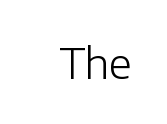
Q: Is the text bold? A: No.
Q: Is the text italic (slanted)? A: No, it is upright.
Q: Is the typeface a serif or a sans-serif typeface? A: Sans-serif.
Q: Is the text underlined? A: No.
Q: Is the spacing between letters normal or unusually wide? A: Normal.
Q: Width (condensed, normal, or wide)? A: Normal.
Q: Stroke contrast? A: Low.
Q: x-height? A: Medium.
Q: Monospaced? A: No.
